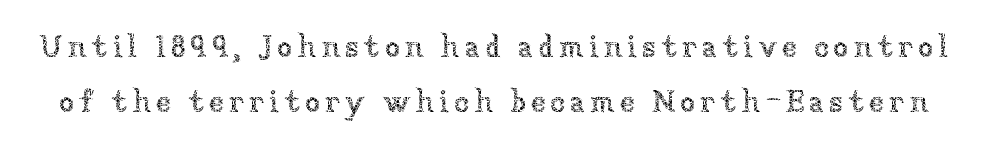
The image shows 31 px thin type, upright; set line spacing 1.77x, not underlined; low stroke contrast and a medium x-height.
